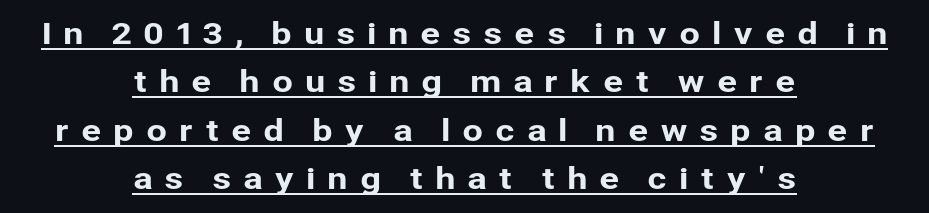
{"serif": "no", "italic": "no", "width": "normal", "stroke_contrast": "low", "x_height": "medium", "monospaced": "no", "underline": "yes", "align": "center", "line_spacing": "normal", "line_spacing_ratio": 1.61, "letter_spacing": "wide", "letter_spacing_em": 0.38, "glyph_px": 30}
